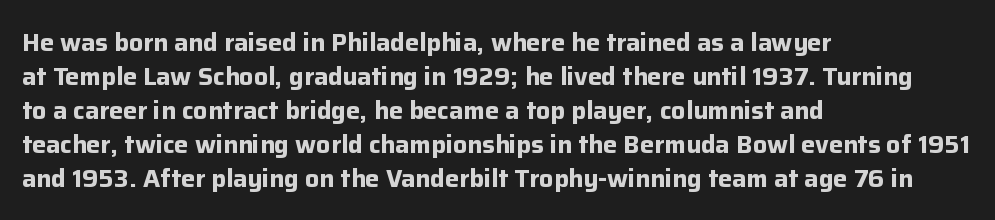
Just letters on the line, the space beneath them empty. No italicization has been applied; the sample stays upright. The rows are spaced the way most documents space them. The glyphs have the mass of a bold cut. Look at the tracking — it's just the regular setting, nothing added. Each line starts at the same left margin while the right side varies.
